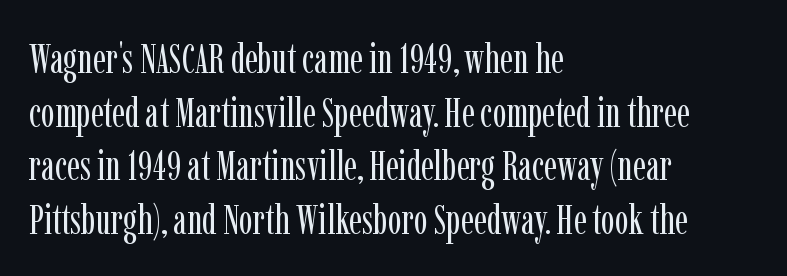
{"serif": "yes", "italic": "no", "bold": "no", "weight": "regular", "width": "condensed", "stroke_contrast": "low", "x_height": "medium", "monospaced": "no", "underline": "no", "align": "left", "line_spacing": "normal", "line_spacing_ratio": 1.31, "letter_spacing": "normal", "letter_spacing_em": 0.0, "glyph_px": 41}
